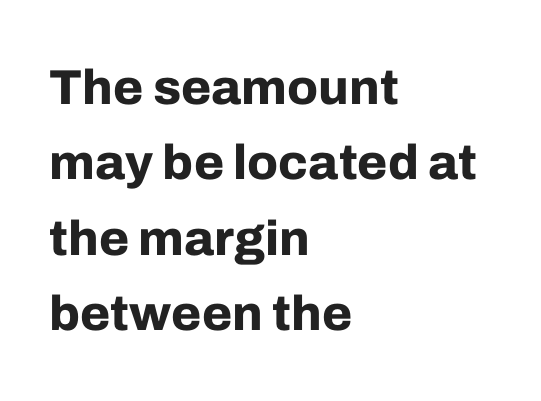
The image shows 49 px bold sans-serif type, upright; set left-aligned, normal line spacing (1.54x), normal letter spacing, not underlined; low stroke contrast and a medium x-height.
